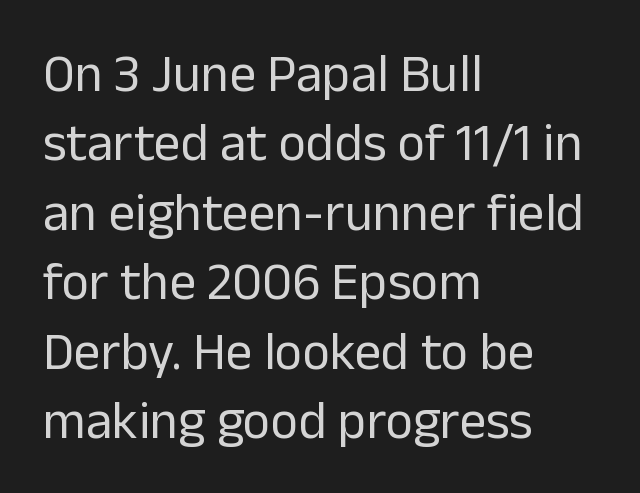
The image shows 53 px regular-weight sans-serif type, upright; set left-aligned, normal line spacing (1.31x), normal letter spacing, not underlined; low stroke contrast and a medium x-height.
